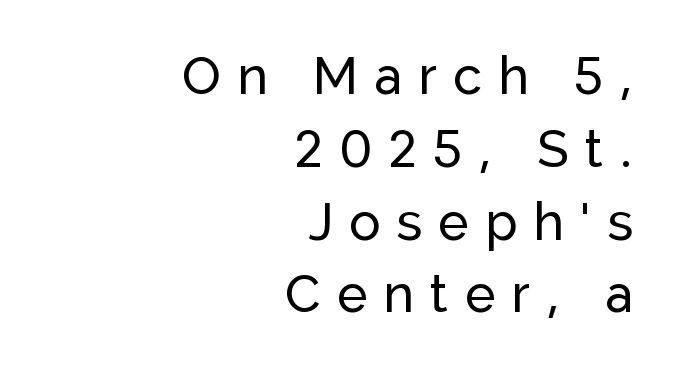
{"serif": "no", "italic": "no", "width": "normal", "stroke_contrast": "low", "x_height": "medium", "monospaced": "no", "underline": "no", "align": "right", "line_spacing": "normal", "line_spacing_ratio": 1.4, "letter_spacing": "wide", "letter_spacing_em": 0.31, "glyph_px": 52}
